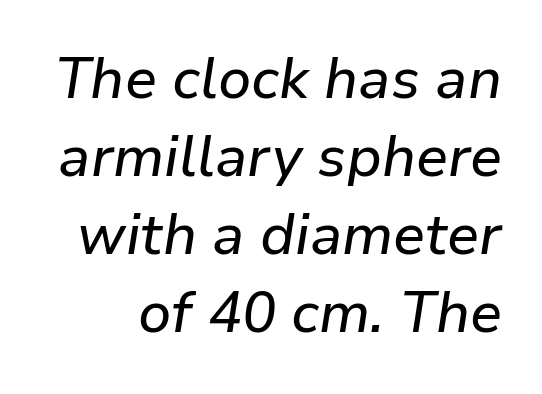
Q: Is the text italic (slanted)? A: Yes, it leans right by about 9 degrees.
Q: Is the text underlined? A: No.
Q: Is the spacing between letters normal or unusually wide? A: Normal.
Q: Is the spacing between lines tight, normal or loose? A: Normal.
Q: Width (condensed, normal, or wide)? A: Normal.
Q: Stroke contrast? A: Low.
Q: x-height? A: Medium.
Q: Monospaced? A: No.
